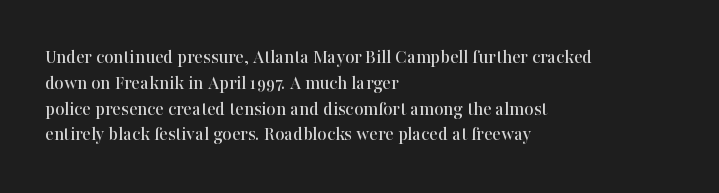
The image shows 20 px text type, upright; set left-aligned, normal line spacing (1.29x), normal letter spacing, not underlined.
